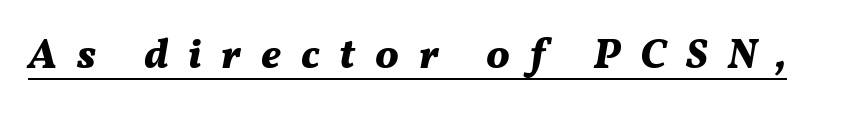
Emphasis by weight is at full strength: bold. Think of a printed novel: that variable character pitch is what you see here. The typesetter has applied underlining to the passage shown. Students, note that the glyphs here are deliberately spaced far apart. The typography opts for an oblique posture over an upright one.
